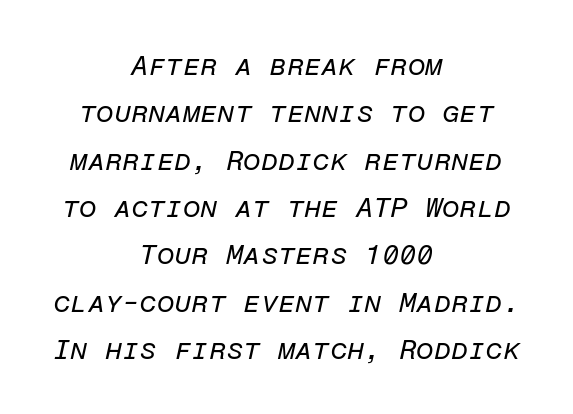
{"italic": "yes", "lean": "right", "slant_degrees": 12, "bold": "no", "weight": "regular", "width": "normal", "stroke_contrast": "low", "x_height": "medium", "monospaced": "yes", "underline": "no", "align": "center", "line_spacing": "normal", "line_spacing_ratio": 1.69, "letter_spacing": "normal", "letter_spacing_em": 0.0, "glyph_px": 28}
